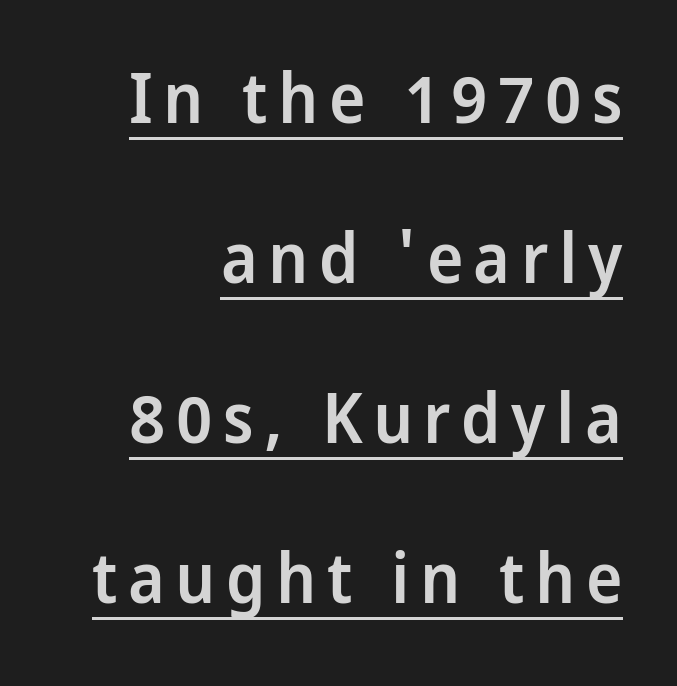
{"serif": "no", "italic": "no", "bold": "semi", "weight": "semibold", "width": "condensed", "stroke_contrast": "low", "x_height": "large", "monospaced": "no", "underline": "yes", "align": "right", "line_spacing": "loose", "line_spacing_ratio": 2.32, "glyph_px": 69}
